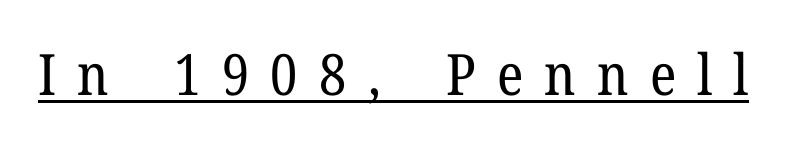
The image shows 57 px regular-weight serif type, upright; set unusually wide letter spacing (+0.37 em), underlined; low stroke contrast and a medium x-height.
